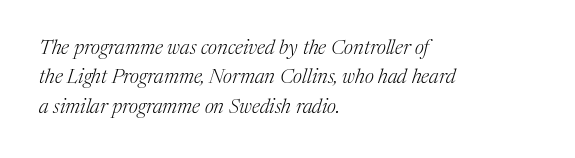
Q: Is the text bold? A: No.
Q: Is the text italic (slanted)? A: Yes, it leans right by about 17 degrees.
Q: Is the text underlined? A: No.
Q: How is the paragraph aligned? A: Left-aligned.
Q: Is the spacing between letters normal or unusually wide? A: Normal.
Q: Is the spacing between lines tight, normal or loose? A: Normal.
